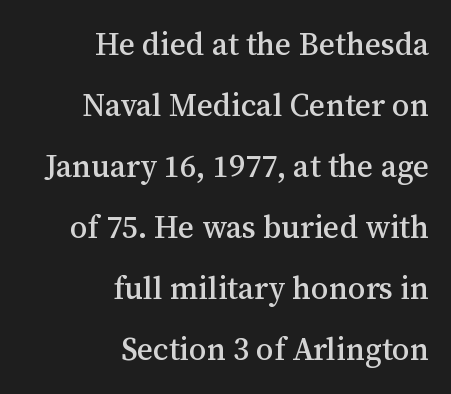
The image shows 31 px serif type, upright; set right-aligned, loose line spacing (1.97x), normal letter spacing, not underlined; medium stroke contrast and a medium x-height.
